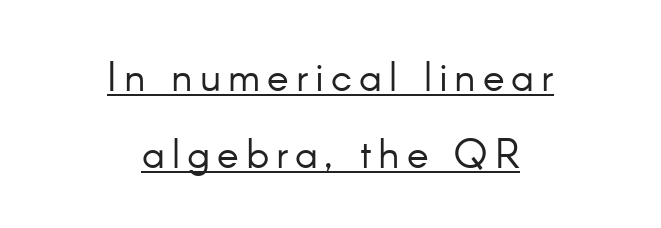
A quiet, ordinary-to-light weight characterises the typeface. Observe the absence of serifs on each vertical stroke in this sample. A typesetter would call this proportional, since set widths differ per character. These lines were composed using upright roman letters. Looks like someone drew a line under every word here.
